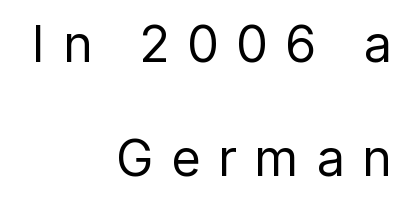
Compared with typical body copy, the letter spacing here is much looser. A roman cut, with each character standing at attention. No extra ink here — the face is not bold. Regarding serifs, this sample does without them. No word sits above an underline. Is there much room between lines? Yes — plenty of vertical air separates them.
